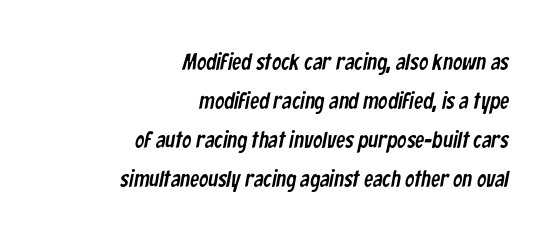
Q: Is the text underlined? A: No.
Q: How is the paragraph aligned? A: Right-aligned.
Q: Is the spacing between letters normal or unusually wide? A: Normal.
Q: Is the spacing between lines tight, normal or loose? A: Normal.
